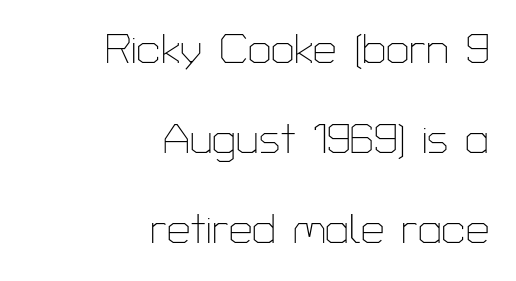
The image shows 42 px thin sans-serif type, upright; set right-aligned, loose line spacing (2.14x), normal letter spacing, not underlined; low stroke contrast and a medium x-height.
